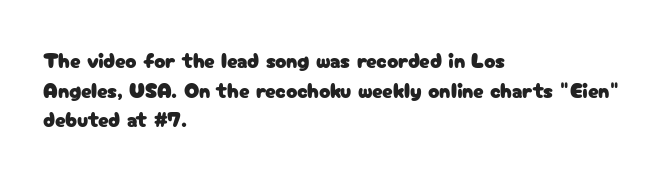
{"italic": "no", "underline": "no", "align": "left", "line_spacing": "normal", "line_spacing_ratio": 1.41, "letter_spacing": "normal", "letter_spacing_em": 0.0, "glyph_px": 21}
